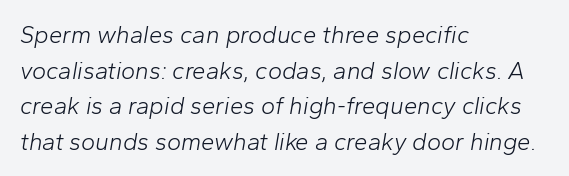
Q: Is the text bold? A: No.
Q: Is the text italic (slanted)? A: Yes, it leans right by about 10 degrees.
Q: Is the text underlined? A: No.
Q: How is the paragraph aligned? A: Left-aligned.
Q: Is the spacing between letters normal or unusually wide? A: Normal.
Q: Is the spacing between lines tight, normal or loose? A: Normal.
